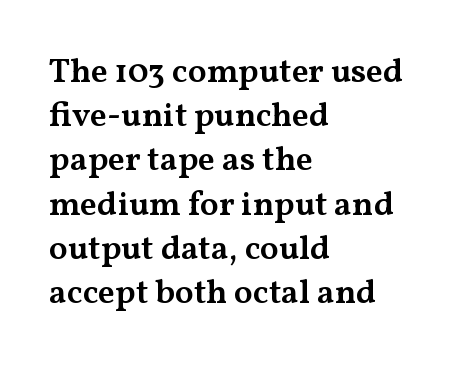
Check where the strokes stop: tiny serifs finish them off. Visually the block forms a straight wall on the left and a jagged coastline on the right. Characters remain perfectly vertical along every line. Students, this is semibold: more ink than regular, less than bold. Words float on clear page, feet unadorned. These lines sit exactly where default settings would place them.
